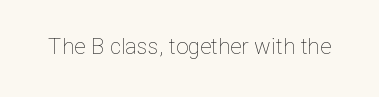
{"italic": "no", "bold": "no", "underline": "no", "letter_spacing": "normal", "letter_spacing_em": 0.0, "glyph_px": 22}
